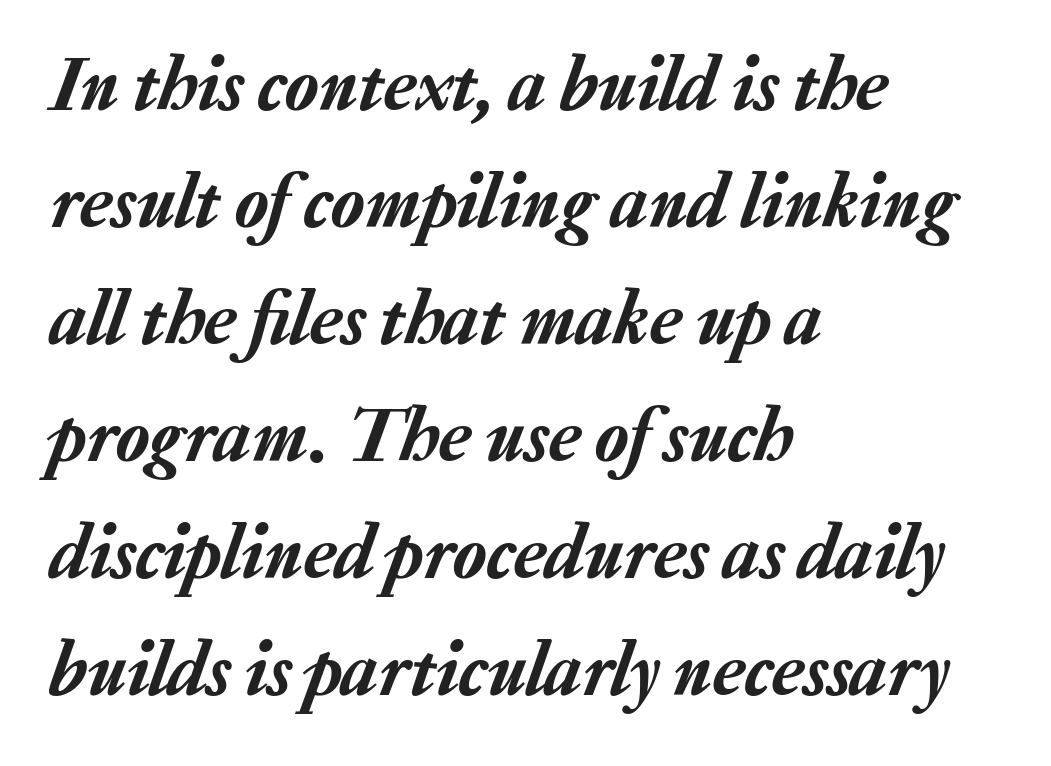
Q: Is the text italic (slanted)? A: Yes, it leans right by about 20 degrees.
Q: Is the text underlined? A: No.
Q: How is the paragraph aligned? A: Left-aligned.
Q: Is the spacing between letters normal or unusually wide? A: Normal.
Q: Is the spacing between lines tight, normal or loose? A: Normal.
Q: Width (condensed, normal, or wide)? A: Normal.
Q: Stroke contrast? A: Low.
Q: x-height? A: Medium.
Q: Monospaced? A: No.
